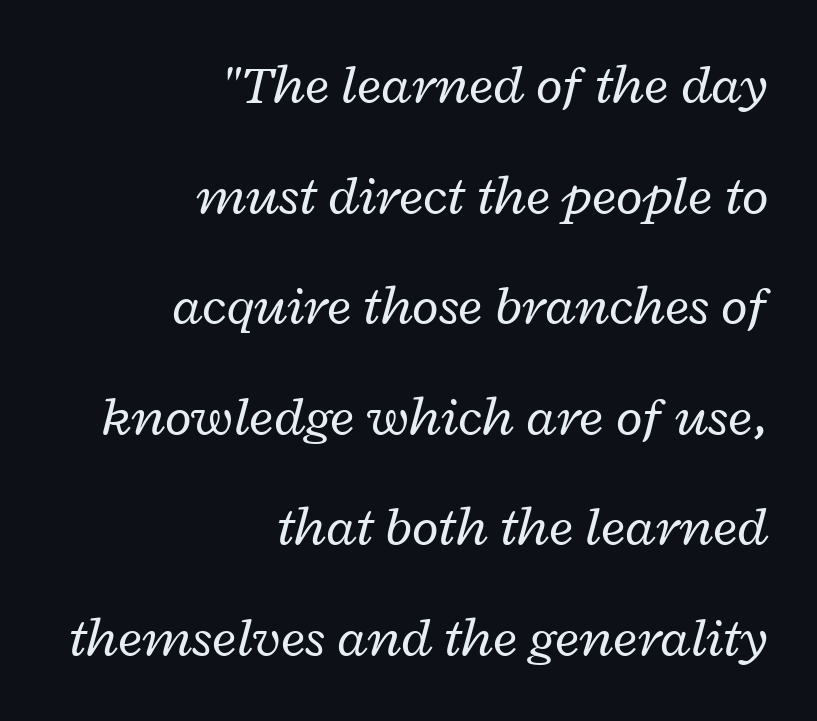
Notice the wide empty band between every row — that's loose leading. Bold? No — there's no thickening of the strokes. Just letters on the line, the space beneath them empty. Characters are canted at an angle relative to the baseline's perpendicular.
